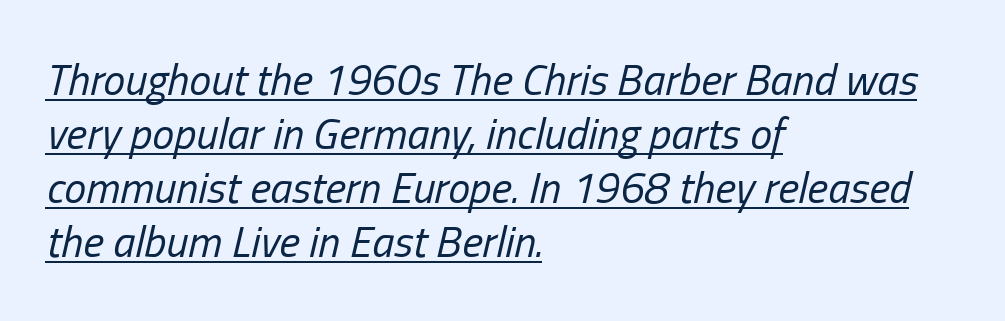
The image shows 44 px regular-weight, condensed type, italic (leaning right); set left-aligned, line spacing 1.23x, normal letter spacing, underlined; low stroke contrast and a medium x-height.
